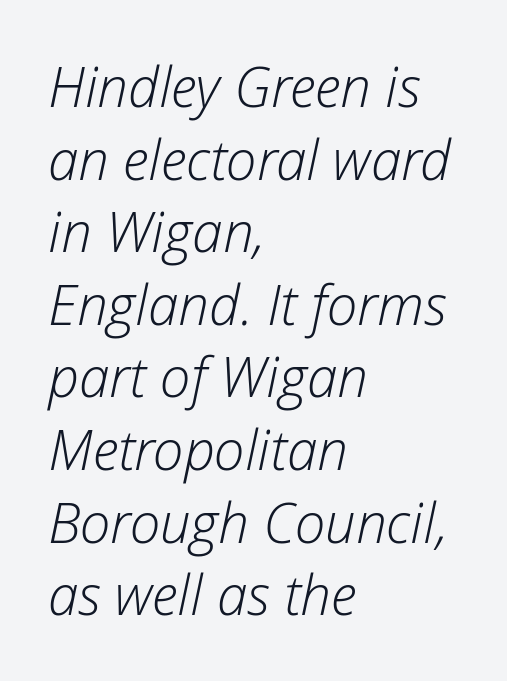
Q: Is the text bold? A: No.
Q: Is the text italic (slanted)? A: Yes, it leans right by about 12 degrees.
Q: Is the text underlined? A: No.
Q: How is the paragraph aligned? A: Left-aligned.
Q: Is the spacing between letters normal or unusually wide? A: Normal.
Q: Is the spacing between lines tight, normal or loose? A: Normal.
Q: Width (condensed, normal, or wide)? A: Normal.
Q: Stroke contrast? A: Low.
Q: x-height? A: Medium.
Q: Monospaced? A: No.
